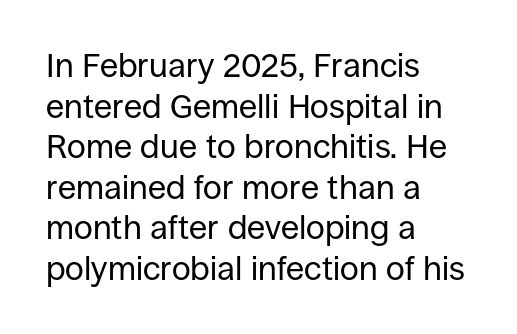
The image shows 33 px regular-weight sans-serif type, upright; set left-aligned, line spacing 1.23x, normal letter spacing, not underlined; low stroke contrast and a large x-height.
